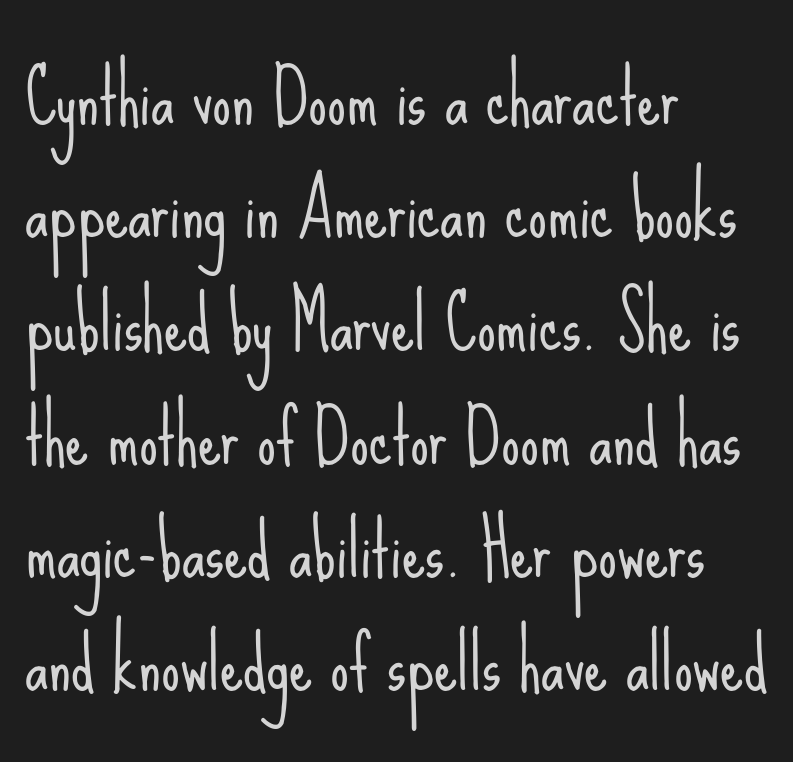
{"serif": "no", "italic": "no", "bold": "no", "weight": "light", "width": "condensed", "stroke_contrast": "low", "x_height": "small", "monospaced": "no", "underline": "no", "align": "left", "line_spacing": "normal", "line_spacing_ratio": 1.53, "letter_spacing": "normal", "letter_spacing_em": 0.0, "glyph_px": 74}
